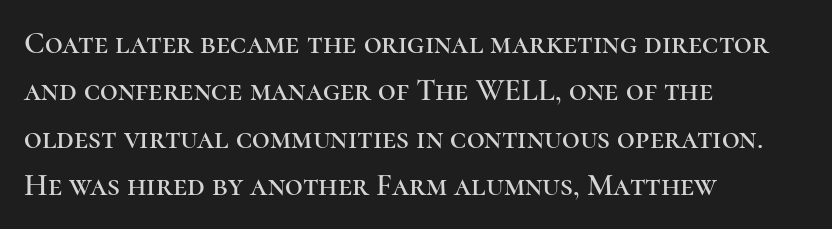
Honestly, the letter spacing is just normal — you wouldn't notice it. Posture: straight, roman, zero tilt. The leading is moderate, giving the passage an even texture. Leftover space on each line is placed entirely after the last word. Spacing verdict: proportional, widths tailored to each character. The passage shown is not underscored anywhere.
